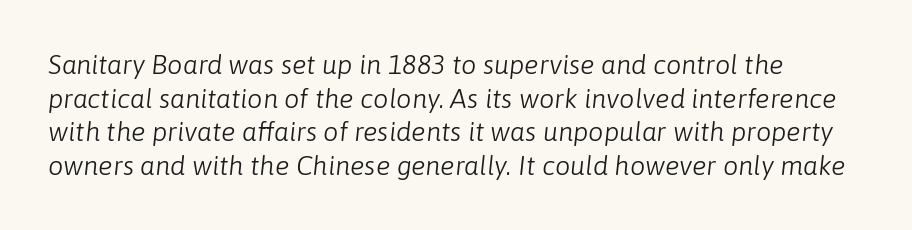
{"italic": "yes", "lean": "right", "slant_degrees": 6, "bold": "no", "underline": "no", "line_spacing": "normal", "line_spacing_ratio": 1.25, "letter_spacing": "normal", "letter_spacing_em": 0.0, "glyph_px": 27}
